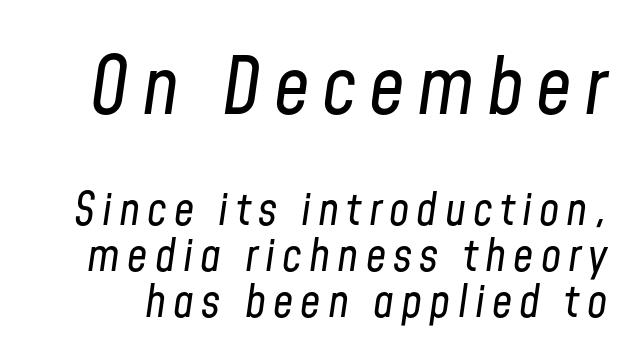
{"italic": "yes", "lean": "right", "slant_degrees": 8, "bold": "no", "weight": "regular", "width": "condensed", "stroke_contrast": "low", "x_height": "medium", "monospaced": "no", "underline": "no", "line_spacing": "tight", "line_spacing_ratio": 1.02, "larger_block": "first", "size_ratio": 1.76, "glyph_px": 79}
